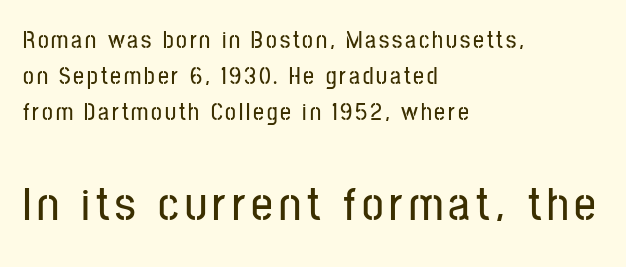
Q: Is the text italic (slanted)? A: No, it is upright.
Q: Is the typeface a serif or a sans-serif typeface? A: Sans-serif.
Q: Is the text underlined? A: No.
Q: How is the paragraph aligned? A: Left-aligned.
Q: Is the spacing between lines tight, normal or loose? A: Normal.
Q: Which block of text is set in a larger size, the first (top) or the second (bottom)? A: The second (bottom) one.
Q: Width (condensed, normal, or wide)? A: Condensed.
Q: Stroke contrast? A: Low.
Q: x-height? A: Medium.
Q: Monospaced? A: No.
